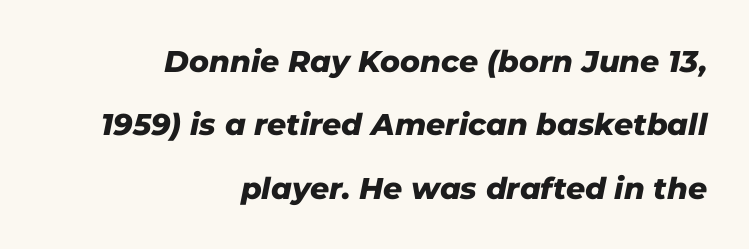
The sample has been set heavy, in full bold. Leftover space on each line is placed entirely before the opening word. Short note: letters normally spaced. The passage shown is typed in a proportional face where columns would drift. This block would shrink considerably if given ordinary leading; it's expanded now. Looking at the ascenders, they clearly lean.
